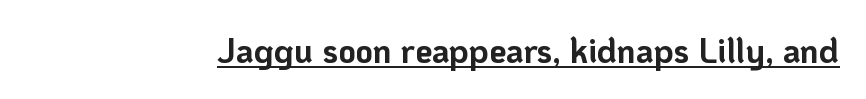
Q: Is the text bold? A: Yes.
Q: Is the text italic (slanted)? A: No, it is upright.
Q: Is the typeface a serif or a sans-serif typeface? A: Sans-serif.
Q: Is the text underlined? A: Yes.
Q: Is the spacing between letters normal or unusually wide? A: Normal.
Q: Width (condensed, normal, or wide)? A: Normal.
Q: Stroke contrast? A: Low.
Q: x-height? A: Medium.
Q: Monospaced? A: No.
